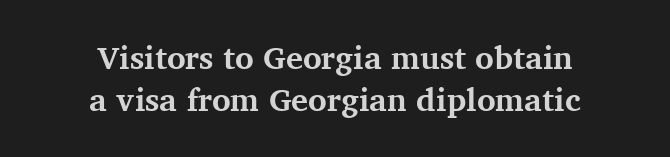
{"serif": "yes", "italic": "no", "bold": "yes", "weight": "bold", "width": "normal", "stroke_contrast": "medium", "x_height": "medium", "monospaced": "no", "underline": "no", "align": "center", "line_spacing": "normal", "line_spacing_ratio": 1.32, "letter_spacing": "normal", "letter_spacing_em": 0.0, "glyph_px": 32}
